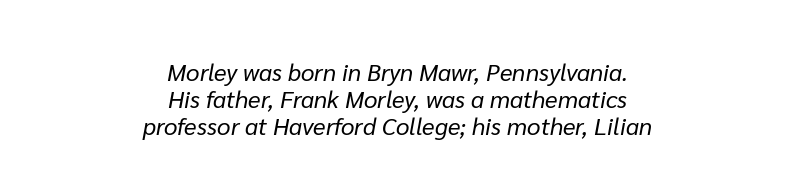
The image shows 24 px text type, italic (leaning right); set centered, tight line spacing (1.12x), normal letter spacing, not underlined.
